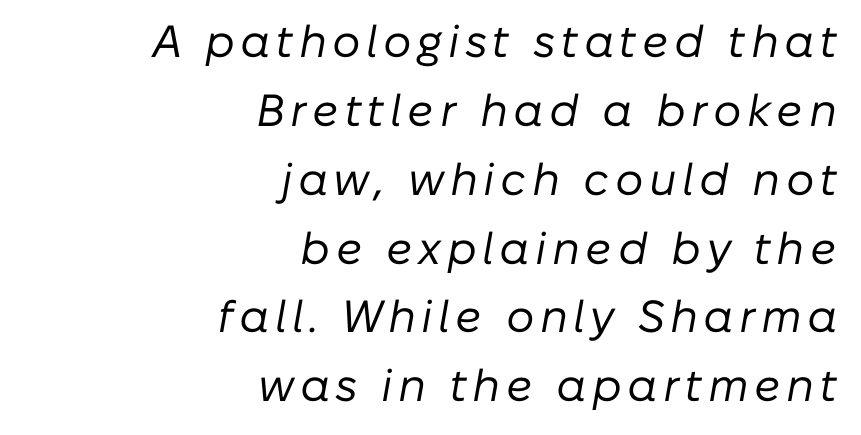
The face used here is proportionally spaced, like ordinary book or web type. The passage shown is not underscored anywhere. Students, observe: this is what conventionally led text looks like. This rendering uses right alignment, leaving the left contour irregular.
